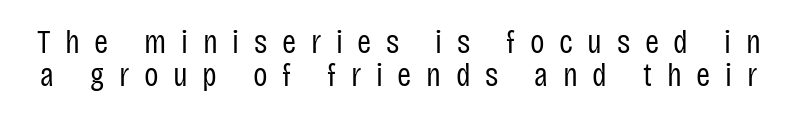
Q: Is the text bold? A: No.
Q: Is the text italic (slanted)? A: No, it is upright.
Q: Is the typeface a serif or a sans-serif typeface? A: Sans-serif.
Q: Is the text underlined? A: No.
Q: Is the spacing between letters normal or unusually wide? A: Unusually wide.
Q: Is the spacing between lines tight, normal or loose? A: Tight.
Q: Width (condensed, normal, or wide)? A: Condensed.
Q: Stroke contrast? A: Low.
Q: x-height? A: Large.
Q: Monospaced? A: No.
